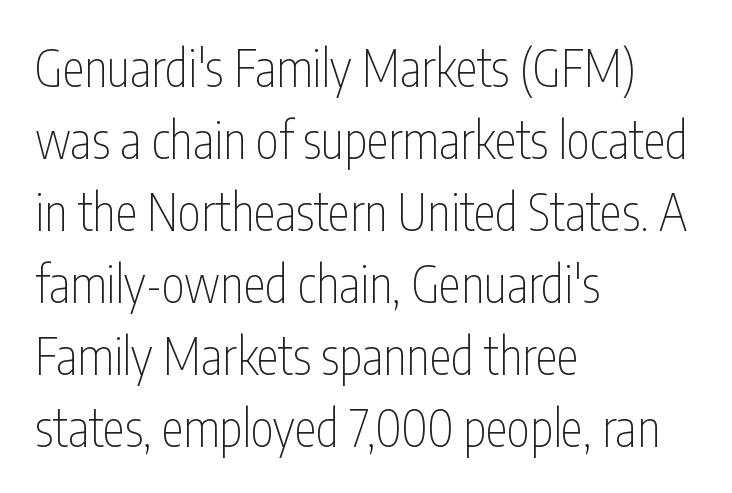
{"serif": "no", "italic": "no", "bold": "no", "weight": "thin", "width": "condensed", "stroke_contrast": "low", "x_height": "medium", "monospaced": "no", "underline": "no", "align": "left", "line_spacing": "normal", "line_spacing_ratio": 1.44, "letter_spacing": "normal", "letter_spacing_em": 0.0, "glyph_px": 50}
